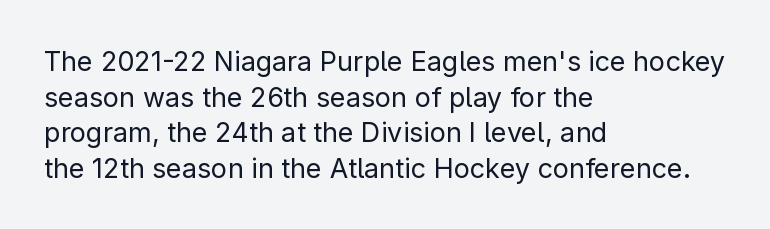
{"italic": "no", "bold": "no", "underline": "no", "align": "left", "line_spacing": "normal", "line_spacing_ratio": 1.32, "letter_spacing": "normal", "letter_spacing_em": 0.0, "glyph_px": 27}
